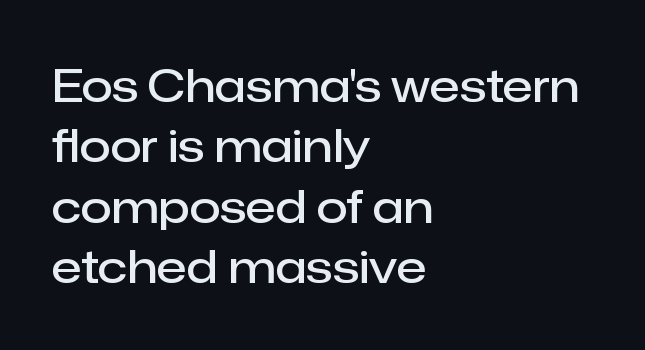
Students, this is semibold: more ink than regular, less than bold. Here the designer chose a conventional face with non-uniform glyph widths. What stands out about the letter spacing? Nothing — it is the standard amount. A typesetter would mark this as roman, not italic. The passage is arranged the way most books set body copy — flush left. What's the leading like? Ordinary, nothing unusual.
